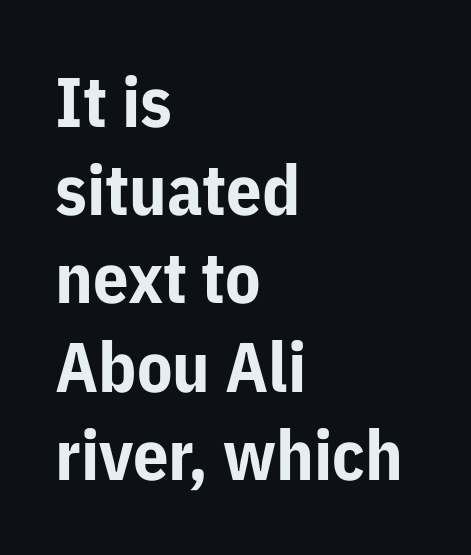
{"serif": "no", "italic": "no", "bold": "yes", "weight": "bold", "width": "normal", "stroke_contrast": "low", "x_height": "medium", "monospaced": "no", "underline": "no", "align": "left", "line_spacing": "normal", "line_spacing_ratio": 1.26, "letter_spacing": "normal", "letter_spacing_em": 0.0, "glyph_px": 70}
